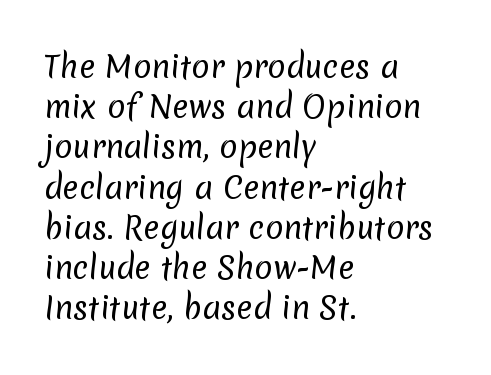
The image shows 30 px regular-weight sans-serif type; set left-aligned, normal line spacing (1.34x), normal letter spacing, not underlined; low stroke contrast and a medium x-height.
